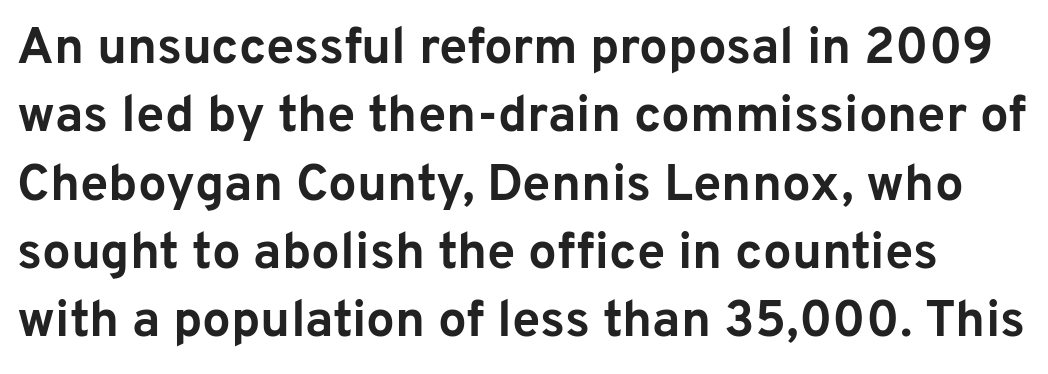
The image shows 51 px bold sans-serif type, upright; set normal line spacing (1.34x), normal letter spacing, not underlined; low stroke contrast and a medium x-height.
